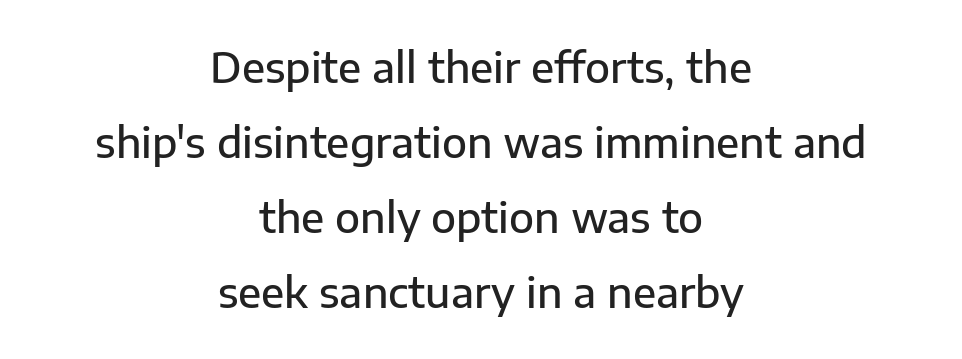
Q: Is the text bold? A: Semi-bold.
Q: Is the text italic (slanted)? A: No, it is upright.
Q: Is the typeface a serif or a sans-serif typeface? A: Sans-serif.
Q: Is the text underlined? A: No.
Q: How is the paragraph aligned? A: Centered.
Q: Is the spacing between letters normal or unusually wide? A: Normal.
Q: Width (condensed, normal, or wide)? A: Normal.
Q: Stroke contrast? A: Low.
Q: x-height? A: Medium.
Q: Monospaced? A: No.
